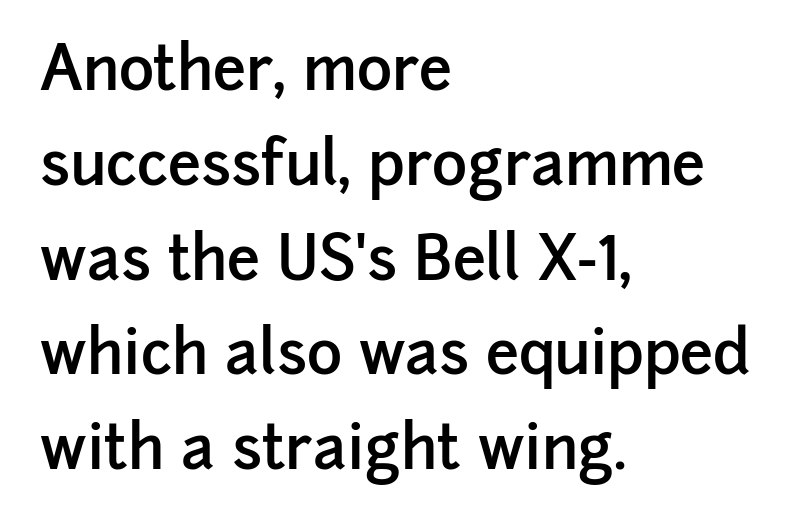
Q: Is the text bold? A: Semi-bold.
Q: Is the text italic (slanted)? A: No, it is upright.
Q: Is the typeface a serif or a sans-serif typeface? A: Sans-serif.
Q: Is the text underlined? A: No.
Q: How is the paragraph aligned? A: Left-aligned.
Q: Is the spacing between letters normal or unusually wide? A: Normal.
Q: Is the spacing between lines tight, normal or loose? A: Normal.
Q: Width (condensed, normal, or wide)? A: Normal.
Q: Stroke contrast? A: Low.
Q: x-height? A: Medium.
Q: Monospaced? A: No.
